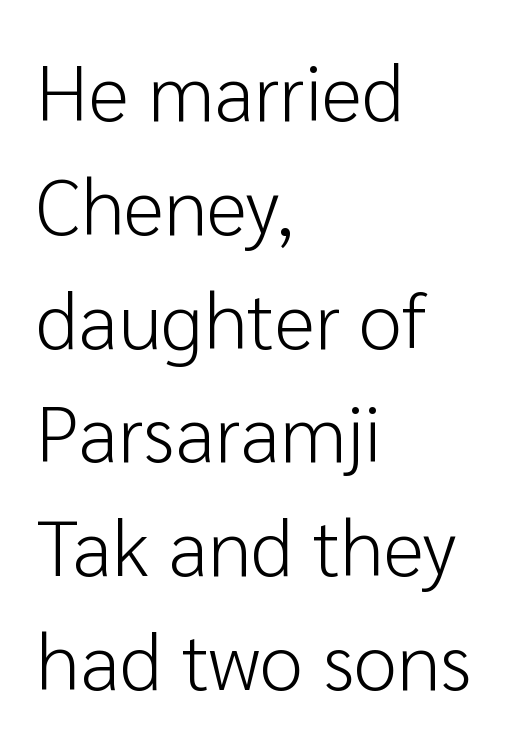
{"serif": "no", "italic": "no", "bold": "no", "weight": "light", "width": "normal", "stroke_contrast": "low", "x_height": "medium", "monospaced": "no", "underline": "no", "align": "left", "line_spacing": "normal", "line_spacing_ratio": 1.44, "letter_spacing": "normal", "letter_spacing_em": 0.0, "glyph_px": 79}
